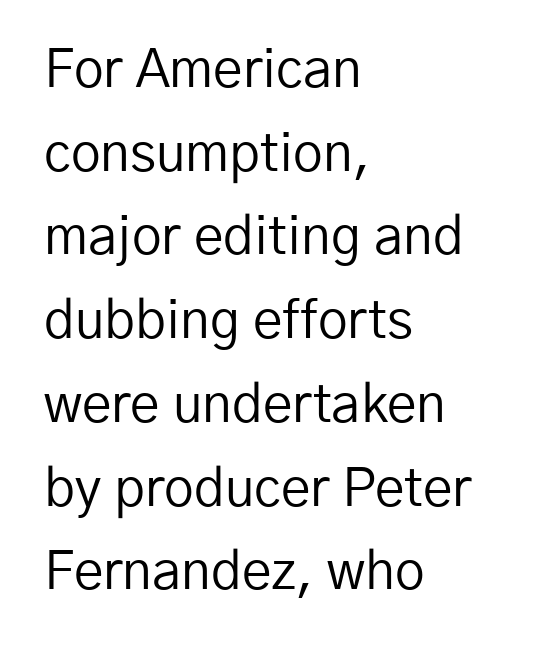
Q: Is the text bold? A: No.
Q: Is the text italic (slanted)? A: No, it is upright.
Q: Is the typeface a serif or a sans-serif typeface? A: Sans-serif.
Q: Is the text underlined? A: No.
Q: How is the paragraph aligned? A: Left-aligned.
Q: Is the spacing between letters normal or unusually wide? A: Normal.
Q: Is the spacing between lines tight, normal or loose? A: Normal.
Q: Width (condensed, normal, or wide)? A: Normal.
Q: Stroke contrast? A: Low.
Q: x-height? A: Medium.
Q: Monospaced? A: No.
